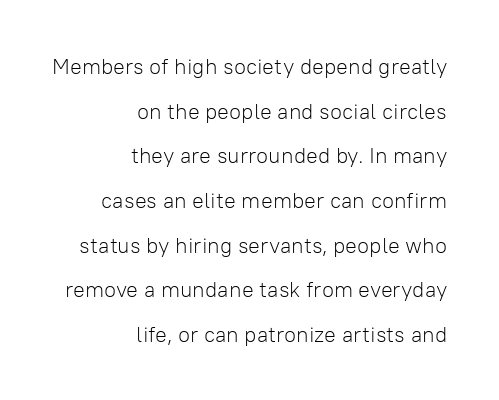
{"italic": "no", "bold": "no", "underline": "no", "align": "right", "line_spacing": "loose", "line_spacing_ratio": 2.03, "letter_spacing": "normal", "letter_spacing_em": 0.0, "glyph_px": 22}
